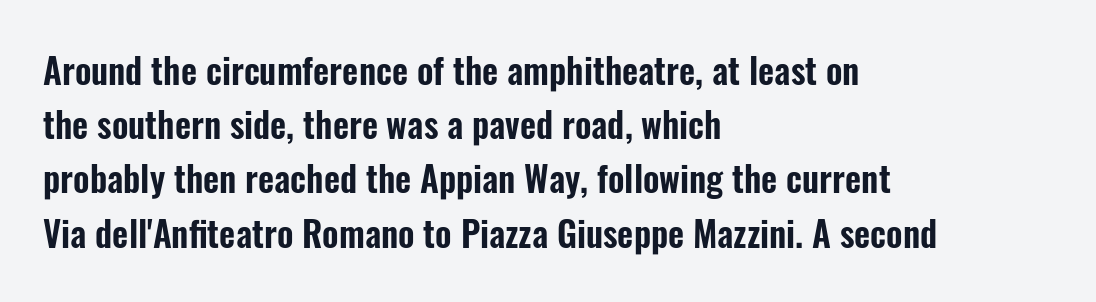
A typesetter would call this leading conventional body-copy spacing. What kind of face is this? One without serifs — a sans. Characters follow at the spacing the type designer built in. Visually the block forms a straight wall on the left and a jagged coastline on the right. The space directly below the letters is spotless. The type sits square on the baseline with zero lean.
